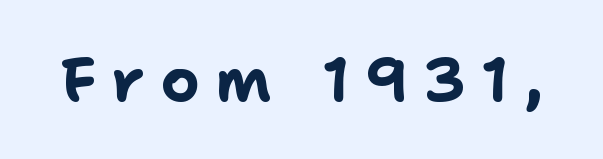
Underline: absent. The glyphs have the mass of a bold cut. Short note: letters widely spaced. Vertical strokes here are truly vertical.
